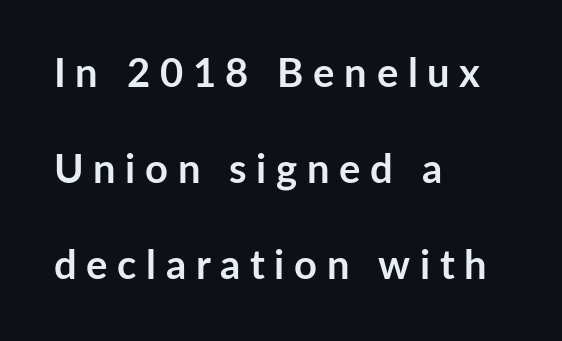
{"serif": "no", "italic": "no", "bold": "yes", "weight": "semibold", "width": "normal", "stroke_contrast": "low", "x_height": "medium", "monospaced": "no", "underline": "no", "align": "left", "line_spacing": "loose", "line_spacing_ratio": 2.4, "letter_spacing": "wide", "letter_spacing_em": 0.24, "glyph_px": 40}
